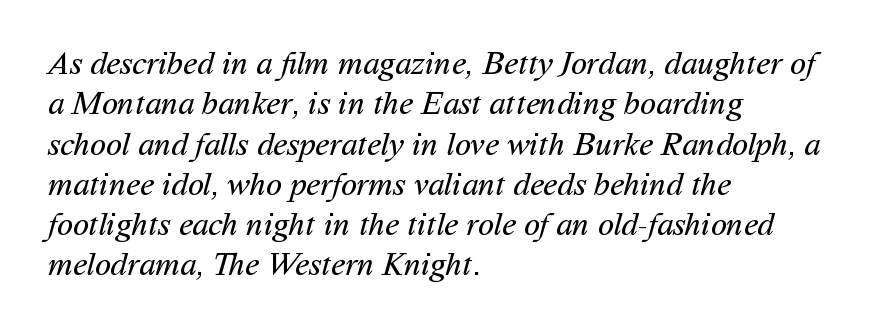
The image shows 33 px regular-weight sans-serif type; set left-aligned, line spacing 1.22x, normal letter spacing, not underlined; medium stroke contrast and a medium x-height.
